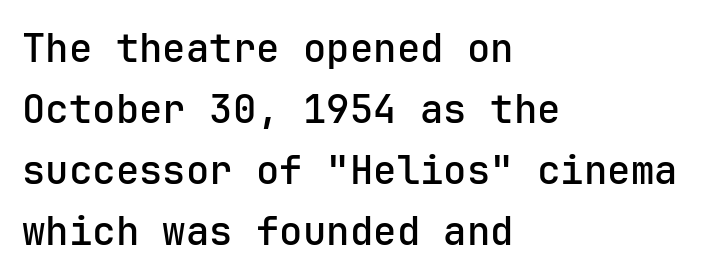
Q: Is the text bold? A: Semi-bold.
Q: Is the text italic (slanted)? A: No, it is upright.
Q: Is the typeface a serif or a sans-serif typeface? A: Sans-serif.
Q: Is the text underlined? A: No.
Q: How is the paragraph aligned? A: Left-aligned.
Q: Is the spacing between letters normal or unusually wide? A: Normal.
Q: Is the spacing between lines tight, normal or loose? A: Normal.
Q: Width (condensed, normal, or wide)? A: Normal.
Q: Stroke contrast? A: Low.
Q: x-height? A: Medium.
